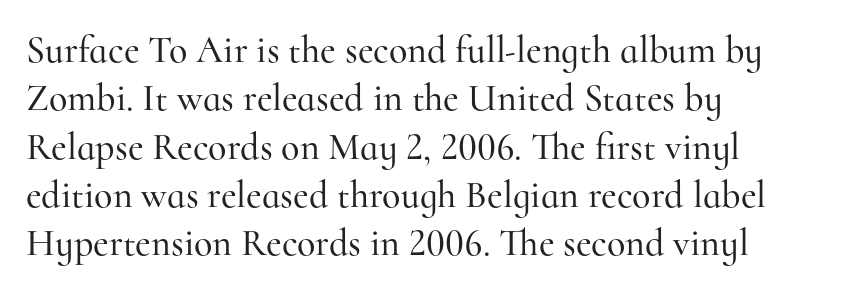
Q: Is the text italic (slanted)? A: No, it is upright.
Q: Is the typeface a serif or a sans-serif typeface? A: Serif.
Q: Is the text underlined? A: No.
Q: How is the paragraph aligned? A: Left-aligned.
Q: Is the spacing between letters normal or unusually wide? A: Normal.
Q: Is the spacing between lines tight, normal or loose? A: Normal.
Q: Width (condensed, normal, or wide)? A: Normal.
Q: Stroke contrast? A: High.
Q: x-height? A: Small.
Q: Monospaced? A: No.
